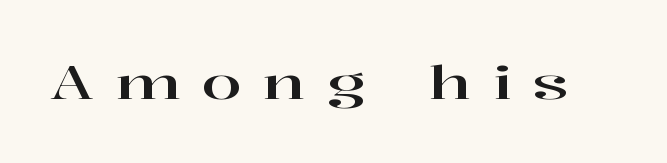
The image shows 46 px wide serif type, upright; set unusually wide letter spacing (+0.47 em), not underlined; high stroke contrast and a medium x-height.
